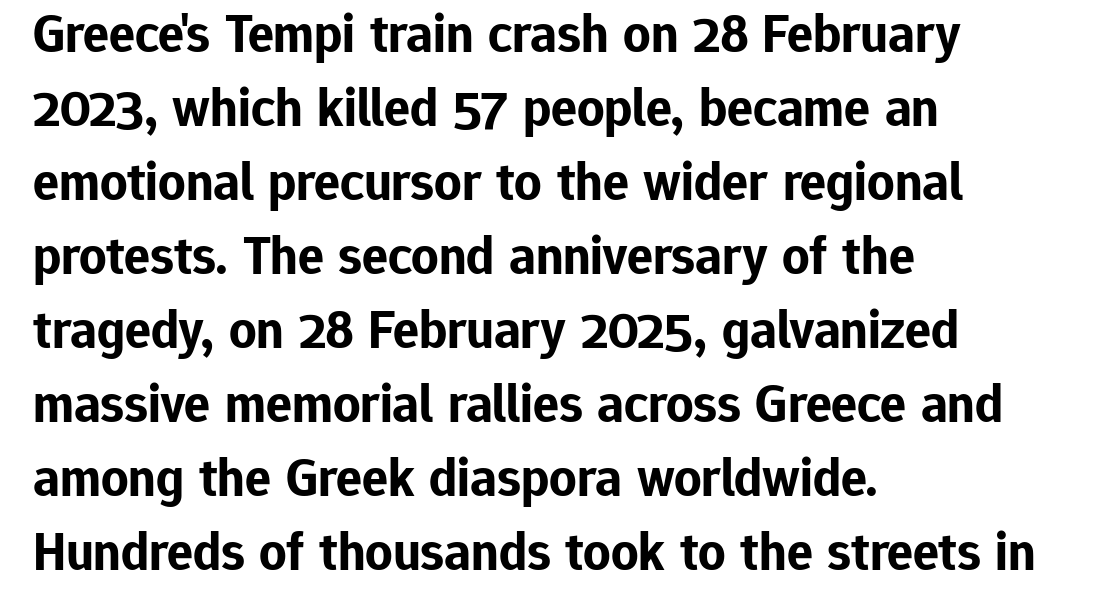
Q: Is the text bold? A: Yes.
Q: Is the text italic (slanted)? A: No, it is upright.
Q: Is the typeface a serif or a sans-serif typeface? A: Sans-serif.
Q: Is the text underlined? A: No.
Q: How is the paragraph aligned? A: Left-aligned.
Q: Is the spacing between letters normal or unusually wide? A: Normal.
Q: Is the spacing between lines tight, normal or loose? A: Normal.
Q: Width (condensed, normal, or wide)? A: Normal.
Q: Stroke contrast? A: Low.
Q: x-height? A: Medium.
Q: Monospaced? A: No.
